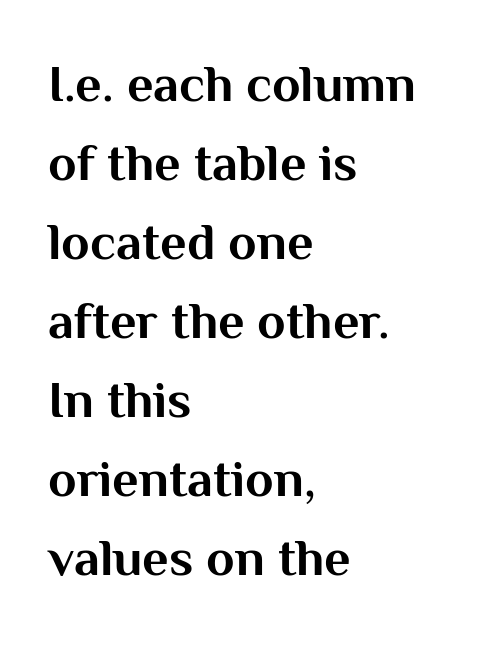
Quick note: underline off. Alignment: flush left. The passage shown has conventional tracking throughout. Classification — sans serif. Character widths vary here, with narrow letters taking less room than wide ones. Evenly set lines give the paragraph a standard silhouette.
